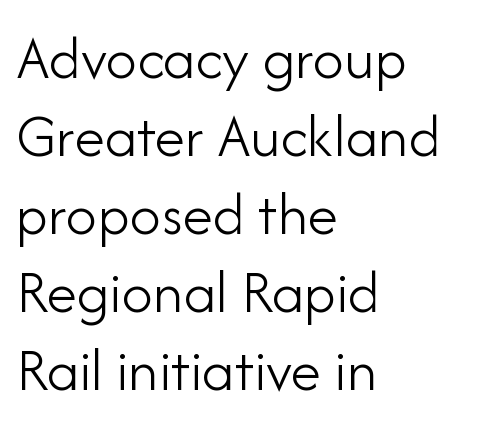
The image shows 62 px light sans-serif type, upright; set left-aligned, normal line spacing (1.26x), normal letter spacing, not underlined; low stroke contrast and a small x-height.
